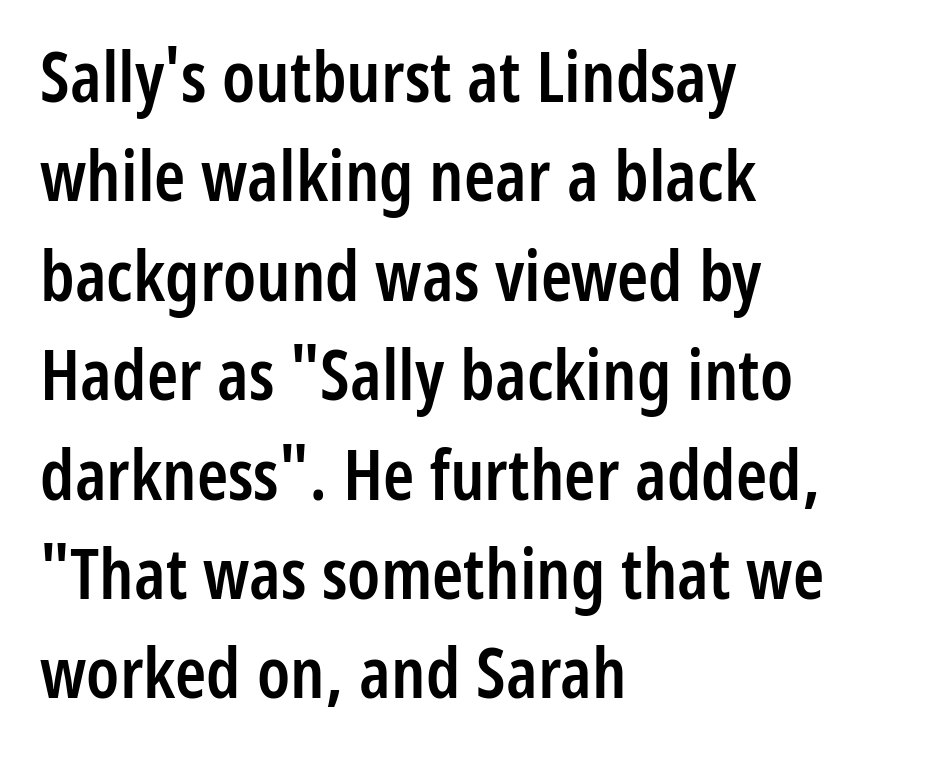
Q: Is the text bold? A: Semi-bold.
Q: Is the text italic (slanted)? A: No, it is upright.
Q: Is the typeface a serif or a sans-serif typeface? A: Sans-serif.
Q: Is the text underlined? A: No.
Q: How is the paragraph aligned? A: Left-aligned.
Q: Is the spacing between letters normal or unusually wide? A: Normal.
Q: Is the spacing between lines tight, normal or loose? A: Normal.
Q: Width (condensed, normal, or wide)? A: Condensed.
Q: Stroke contrast? A: Low.
Q: x-height? A: Medium.
Q: Monospaced? A: No.
